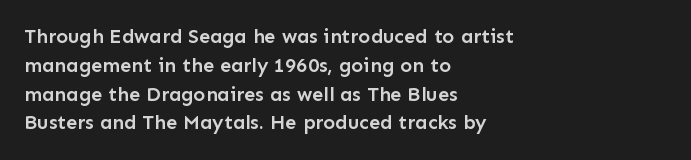
The image shows 20 px text type, upright; set left-aligned, normal line spacing (1.44x), normal letter spacing, not underlined.
